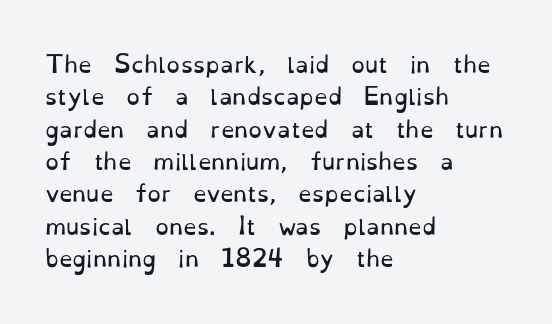
Does extra space separate the letters? No, they use regular spacing. Compared with a typical body face, this is equally light or lighter still. Casual observation: everything's shoved over to the left. This sample keeps an unexceptional amount of space between lines.
